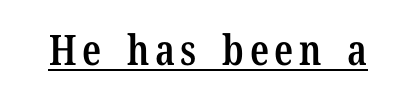
Q: Is the text bold? A: Semi-bold.
Q: Is the text italic (slanted)? A: No, it is upright.
Q: Is the typeface a serif or a sans-serif typeface? A: Serif.
Q: Is the text underlined? A: Yes.
Q: Width (condensed, normal, or wide)? A: Condensed.
Q: Stroke contrast? A: Low.
Q: x-height? A: Medium.
Q: Monospaced? A: No.
